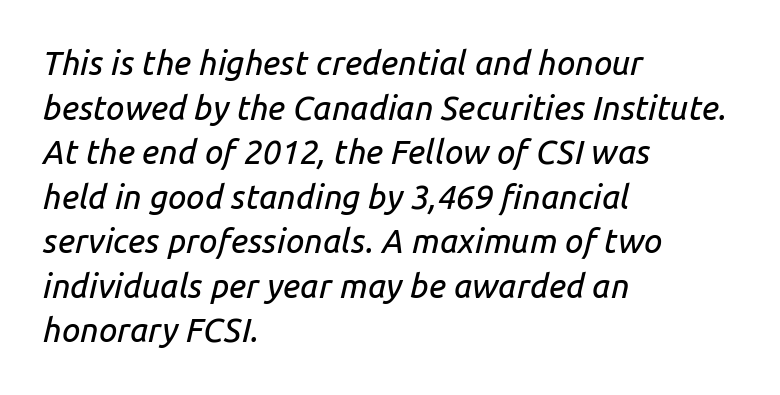
Is the type slanted? Yes — the strokes lean at a clear angle. Baseline-to-baseline distance is the conventional proportion of letter height. In CSS terms this would be text-align: left. The passage shown is not underscored anywhere. The rendering uses natural spacing where letterforms have individual widths. Characters follow at the spacing the type designer built in.
